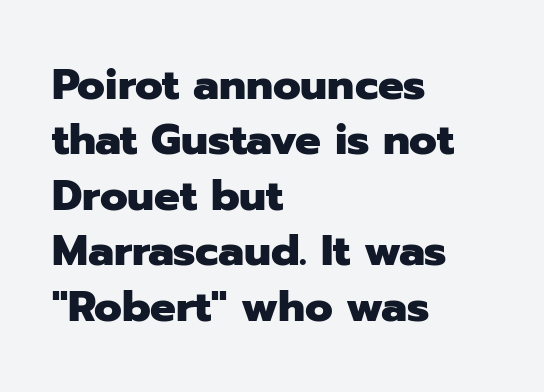
{"serif": "no", "italic": "no", "bold": "yes", "weight": "heavy", "width": "normal", "stroke_contrast": "low", "x_height": "medium", "monospaced": "no", "underline": "no", "align": "left", "line_spacing": "normal", "line_spacing_ratio": 1.29, "letter_spacing": "normal", "letter_spacing_em": 0.0, "glyph_px": 43}
